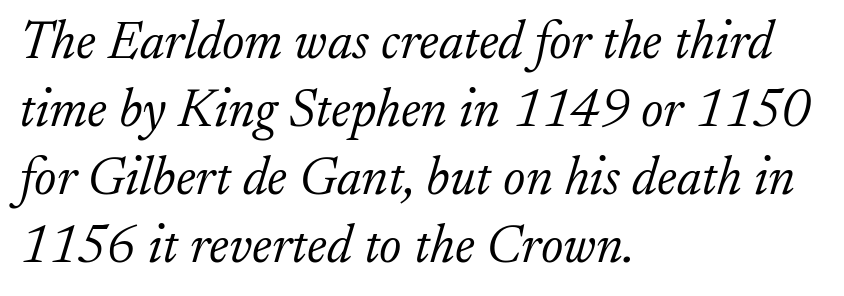
Q: Is the text bold? A: No.
Q: Is the text italic (slanted)? A: Yes, it leans right by about 17 degrees.
Q: Is the typeface a serif or a sans-serif typeface? A: Serif.
Q: Is the text underlined? A: No.
Q: How is the paragraph aligned? A: Left-aligned.
Q: Is the spacing between letters normal or unusually wide? A: Normal.
Q: Is the spacing between lines tight, normal or loose? A: Normal.
Q: Width (condensed, normal, or wide)? A: Normal.
Q: Stroke contrast? A: Low.
Q: x-height? A: Small.
Q: Monospaced? A: No.
